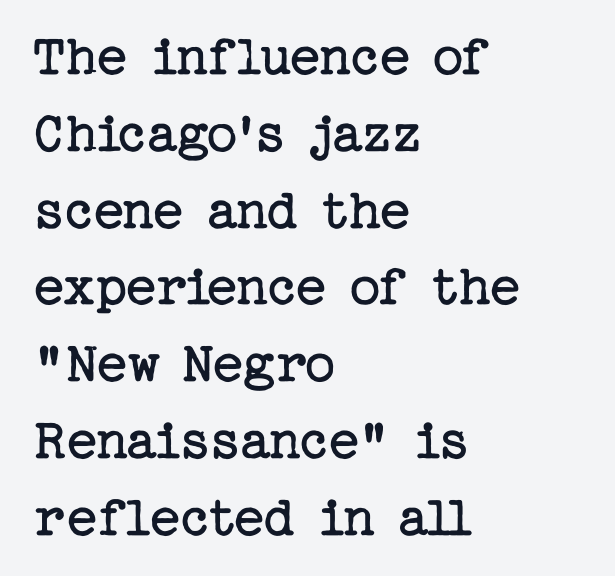
{"serif": "yes", "italic": "no", "bold": "no", "weight": "regular", "width": "normal", "stroke_contrast": "low", "x_height": "medium", "underline": "no", "align": "left", "line_spacing": "normal", "line_spacing_ratio": 1.28, "letter_spacing": "normal", "letter_spacing_em": 0.0, "glyph_px": 60}
